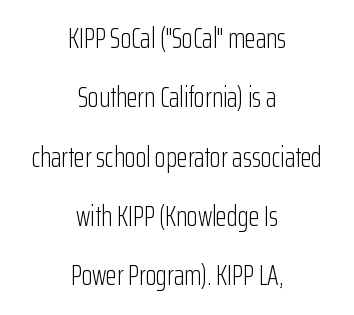
A student would call this center alignment; a typographer would say set centered. The strokes are not fattened; the text isn't bold. Widely set lines give the paragraph a tall, airy silhouette. What stands out about the letter spacing? Nothing — it is the standard amount.
